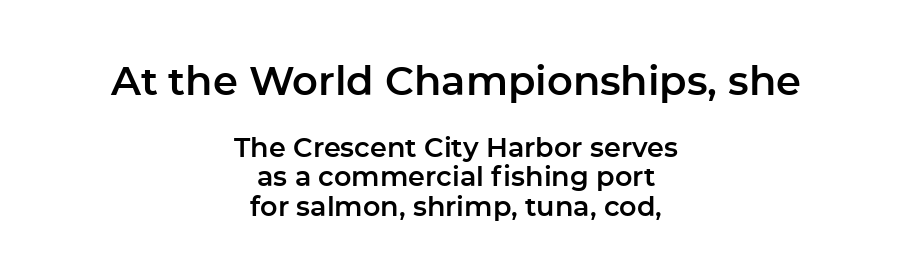
The image shows 40 px sans-serif type, upright; set centered, tight line spacing (1.08x), normal letter spacing, not underlined; the first (top) block is 1.48x larger; low stroke contrast and a medium x-height.
